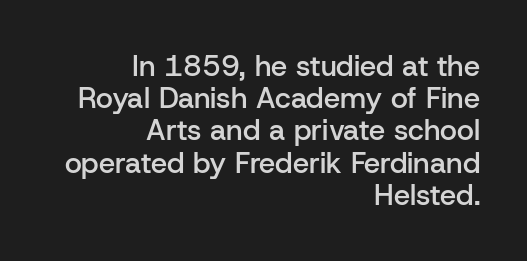
The image shows 29 px semibold sans-serif type, upright; set right-aligned, tight line spacing (1.11x), normal letter spacing, not underlined; low stroke contrast and a medium x-height.
